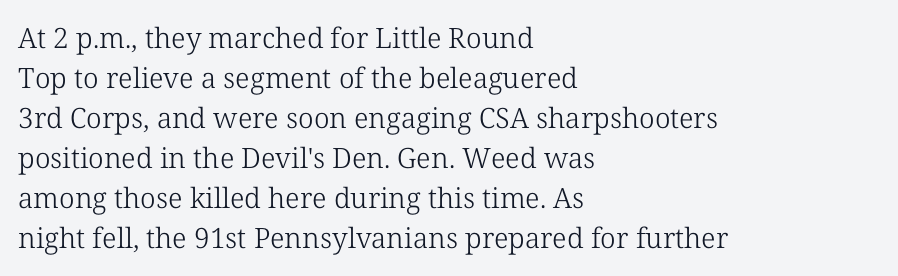
Q: Is the text bold? A: No.
Q: Is the text italic (slanted)? A: No, it is upright.
Q: Is the typeface a serif or a sans-serif typeface? A: Serif.
Q: Is the text underlined? A: No.
Q: How is the paragraph aligned? A: Left-aligned.
Q: Is the spacing between letters normal or unusually wide? A: Normal.
Q: Is the spacing between lines tight, normal or loose? A: Normal.
Q: Width (condensed, normal, or wide)? A: Normal.
Q: Stroke contrast? A: Low.
Q: x-height? A: Medium.
Q: Monospaced? A: No.
